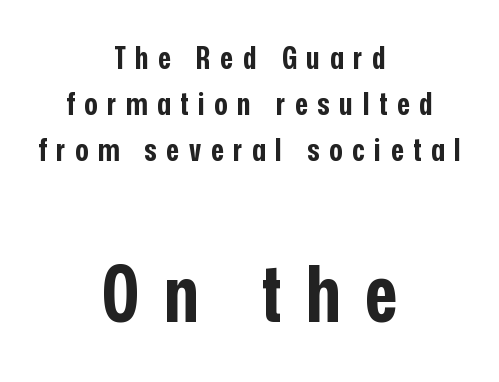
{"serif": "no", "italic": "no", "bold": "yes", "weight": "bold", "width": "condensed", "stroke_contrast": "low", "x_height": "medium", "monospaced": "no", "underline": "no", "align": "center", "line_spacing": "normal", "line_spacing_ratio": 1.49, "letter_spacing": "wide", "letter_spacing_em": 0.32, "larger_block": "second", "size_ratio": 2.52, "glyph_px": 78}
